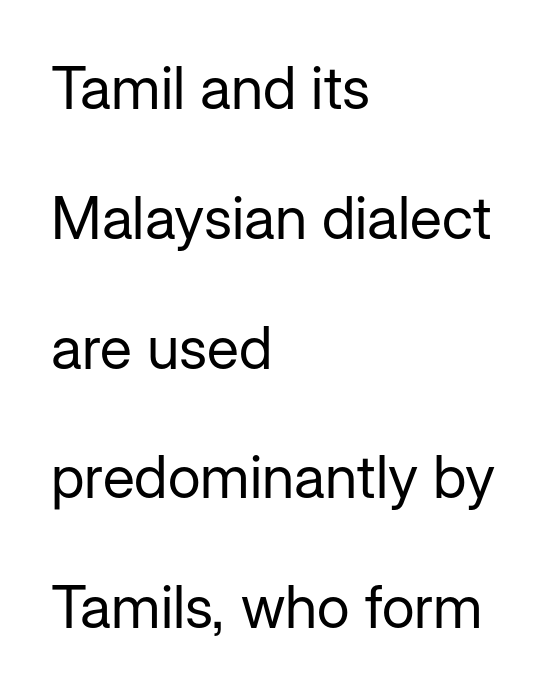
All the whitespace from short lines collects on the right. A sans-serif font was chosen for this passage. Weight: in the light-to-regular range. The horizontal fit of the characters is conventional and even. It's the straight-up-and-down kind of type. Notice the wide empty band between every row — that's loose leading.
